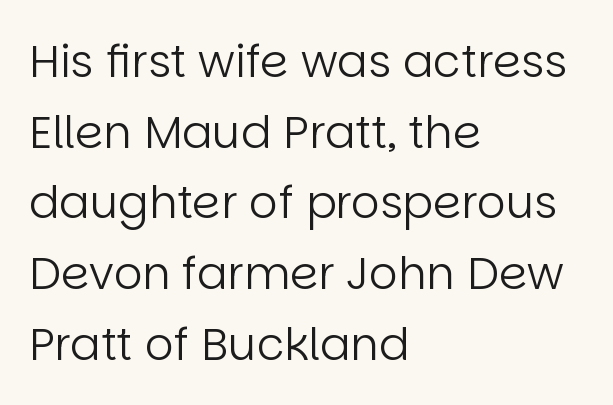
The image shows 45 px regular-weight sans-serif type, upright; set left-aligned, normal line spacing (1.57x), normal letter spacing, not underlined; low stroke contrast and a large x-height.
